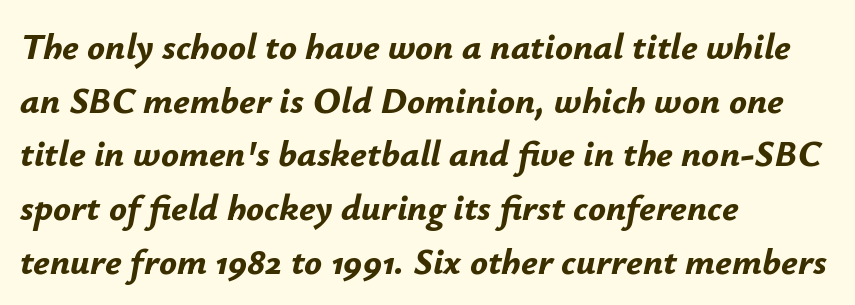
The image shows 37 px bold type, italic (leaning right); set left-aligned, normal line spacing (1.45x), normal letter spacing, not underlined; low stroke contrast and a small x-height.
